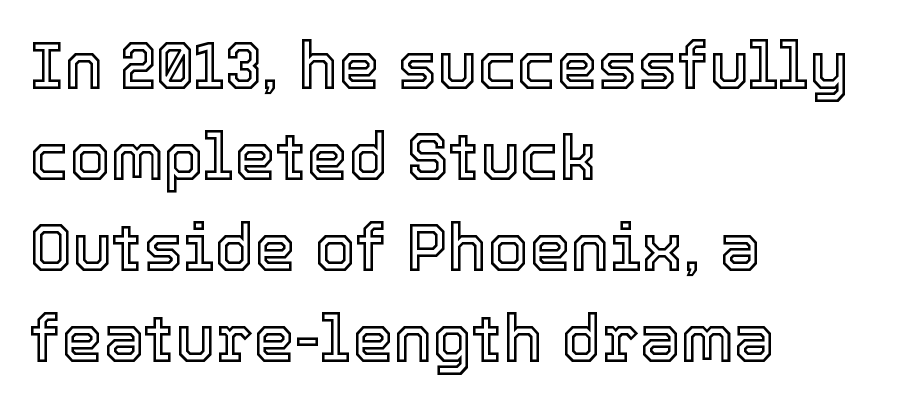
The image shows 66 px text type, upright; set left-aligned, normal line spacing (1.38x), normal letter spacing, not underlined; a medium x-height.
